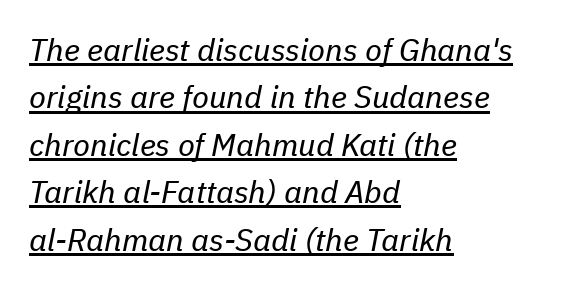
The face used here is rendered with its standard letterfit. The block of text has a typical density, with ordinary space between rows. Would a proofreader flag this as italicized? Yes. You can see a thin bar hugging the bottom of the glyphs. Stroke mass is kept to a normal reading level or below.
